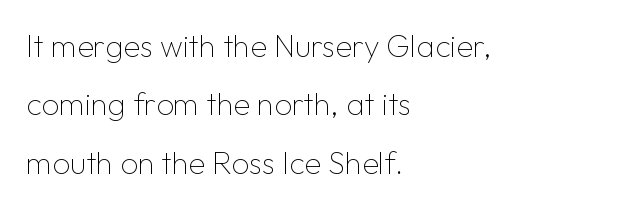
The font sits on the lighter half of the weight spectrum, regular included. Is there any slant? The stems are plumb. Characters follow at the spacing the type designer built in. This rendering features lettering with no underline. The passage shown is typed in a proportional face where columns would drift. Each letter's strokes conclude bluntly, with no projecting serifs.
